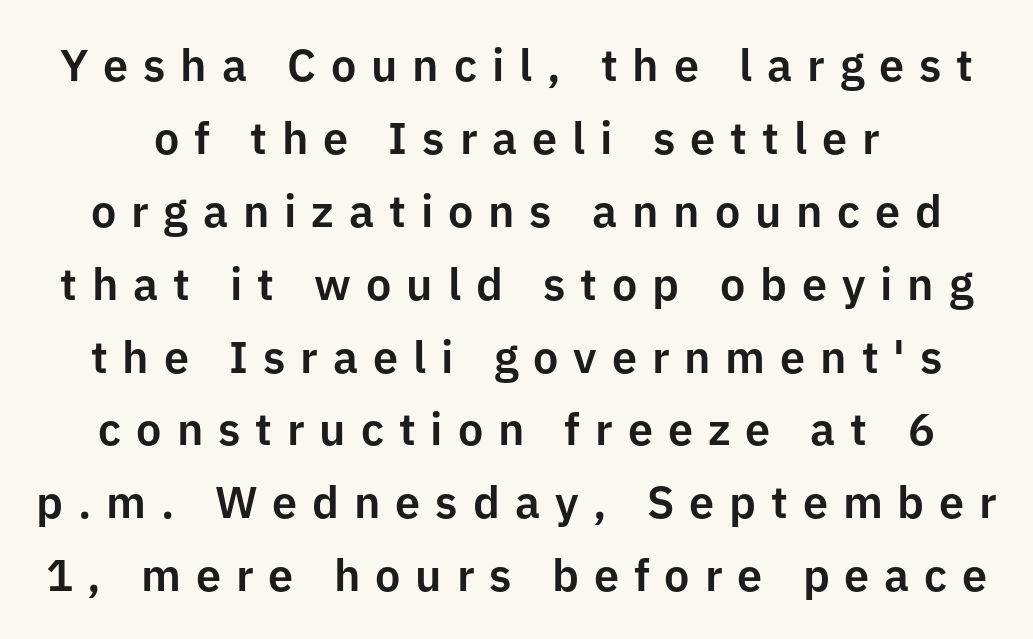
{"serif": "no", "italic": "no", "width": "normal", "stroke_contrast": "low", "x_height": "medium", "monospaced": "no", "underline": "no", "line_spacing": "normal", "line_spacing_ratio": 1.62, "letter_spacing": "wide", "letter_spacing_em": 0.33, "glyph_px": 45}
